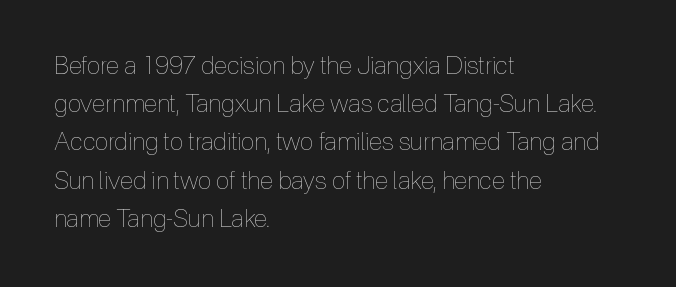
The image shows 25 px text type, upright; set left-aligned, normal line spacing (1.53x), normal letter spacing, not underlined.
